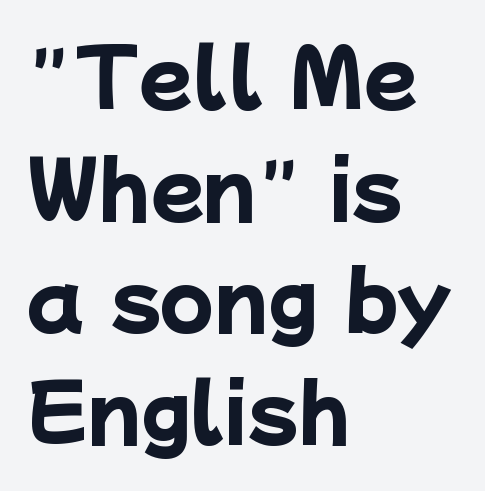
The image shows 78 px heavy sans-serif type; set left-aligned, normal line spacing (1.43x), normal letter spacing, not underlined; low stroke contrast and a medium x-height.
